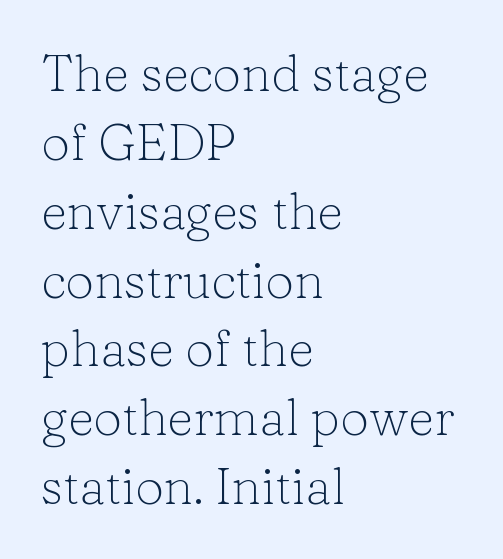
The image shows 51 px light serif type, upright; set left-aligned, normal line spacing (1.35x), normal letter spacing, not underlined; low stroke contrast and a medium x-height.
